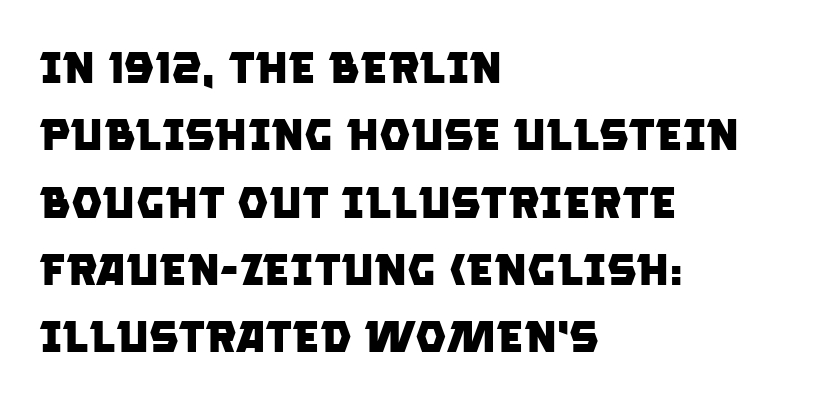
Descender tails drop into unmarked territory. The lines sit at an ordinary, default distance from one another. Where is the straight margin? On the left. The passage shown is typeset with a sans-serif family. Summary of weight: heavy, a full bold.
